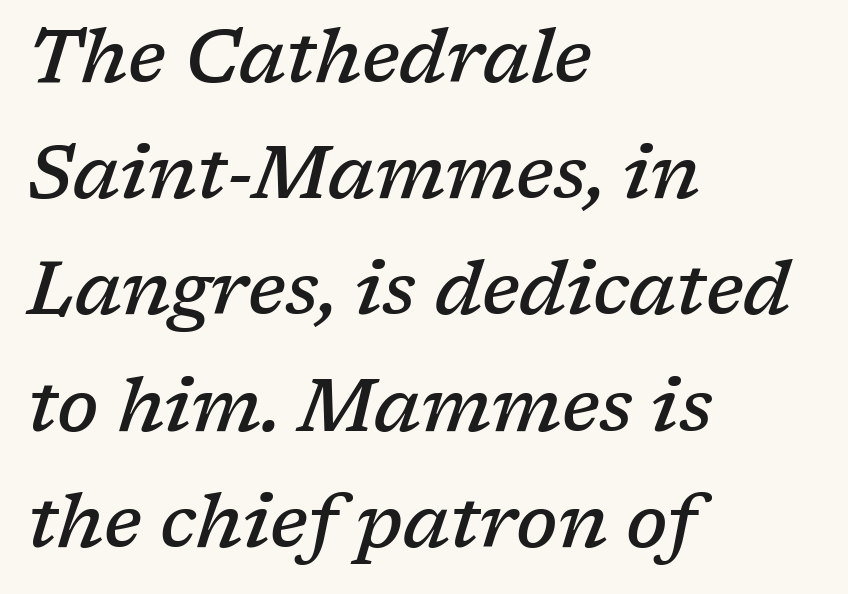
Q: Is the text bold? A: Semi-bold.
Q: Is the text italic (slanted)? A: Yes, it leans right by about 17 degrees.
Q: Is the typeface a serif or a sans-serif typeface? A: Serif.
Q: Is the text underlined? A: No.
Q: How is the paragraph aligned? A: Left-aligned.
Q: Is the spacing between letters normal or unusually wide? A: Normal.
Q: Is the spacing between lines tight, normal or loose? A: Normal.
Q: Width (condensed, normal, or wide)? A: Normal.
Q: Stroke contrast? A: Low.
Q: x-height? A: Medium.
Q: Monospaced? A: No.
